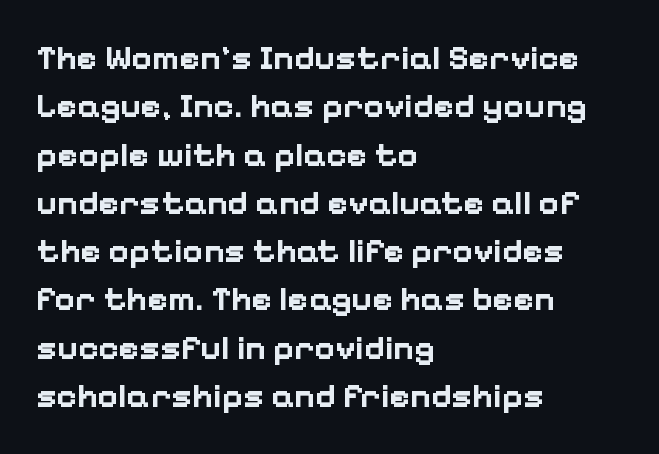
Every letter is thick-stroked: bold, no question. Quick note: underline off. The horizontal fit of the characters is conventional and even. This is the regular roman posture of the typeface. Leftover space on each line is placed entirely after the last word.
